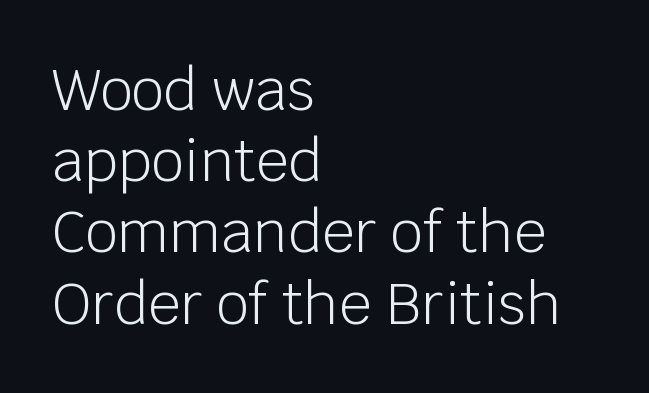
The text was rendered using a sans face with plain stroke endings. The specimen omits any rule beneath the text block's lines. Horizontal alignment here is leftward, the default for most running prose. What's the leading like? Ordinary, nothing unusual. Unlike italic type, these characters show no tilt at all. The font sits on the lighter half of the weight spectrum, regular included.
